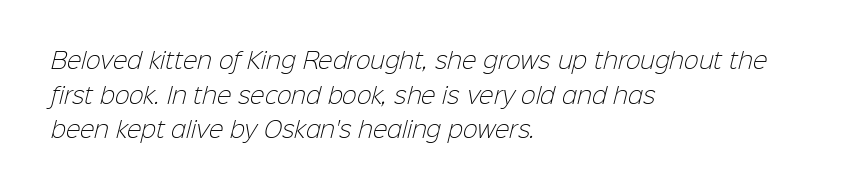
The image shows 22 px text type; set left-aligned, normal line spacing (1.57x), normal letter spacing, not underlined.
